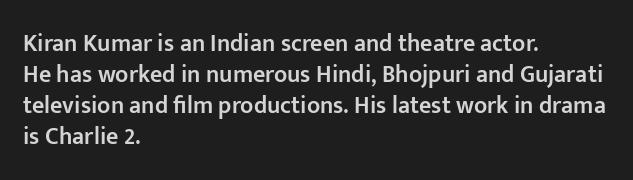
The image shows 24 px text type, upright; set left-aligned, normal line spacing (1.29x), normal letter spacing, not underlined.
